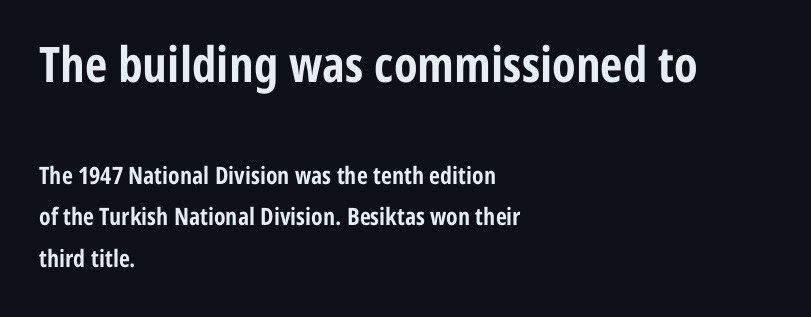
The image shows 49 px bold, condensed sans-serif type, upright; set left-aligned, line spacing 1.73x, normal letter spacing, not underlined; the first (top) block is 2.04x larger; low stroke contrast and a medium x-height.
